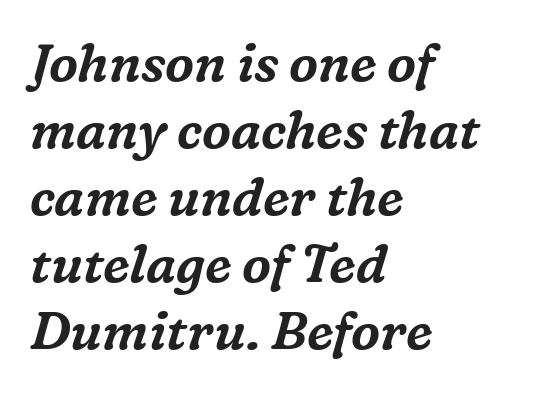
The passage shown stacks its lines at a standard gap. Reading down the block, your eye returns to a fixed left position each line. Characters follow at the spacing the type designer built in. Honestly, there is no underline to notice here at all. The passage shown is typed in a proportional face where columns would drift.
